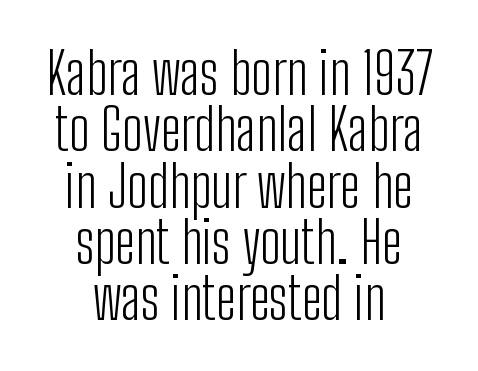
Q: Is the text bold? A: No.
Q: Is the text italic (slanted)? A: No, it is upright.
Q: Is the typeface a serif or a sans-serif typeface? A: Sans-serif.
Q: Is the text underlined? A: No.
Q: How is the paragraph aligned? A: Centered.
Q: Is the spacing between letters normal or unusually wide? A: Normal.
Q: Is the spacing between lines tight, normal or loose? A: Tight.
Q: Width (condensed, normal, or wide)? A: Condensed.
Q: Stroke contrast? A: Low.
Q: x-height? A: Medium.
Q: Monospaced? A: No.
